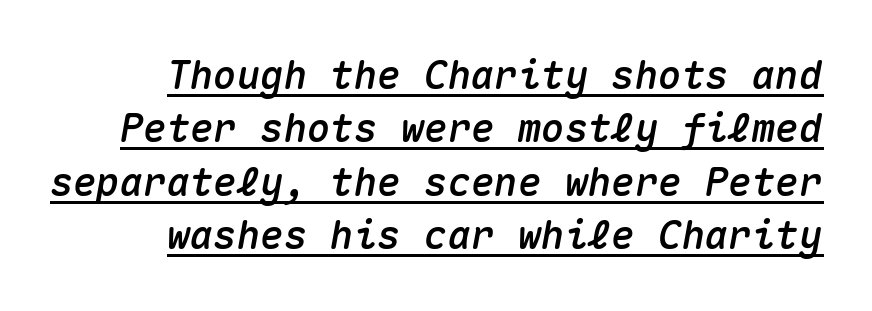
The passage shown is typed in a monospace face where columns stay perfectly aligned. Compared with typical paragraphs, the rows here are spaced about the same. Looking at the ascenders, they clearly lean. In CSS terms this would be text-align: right.
